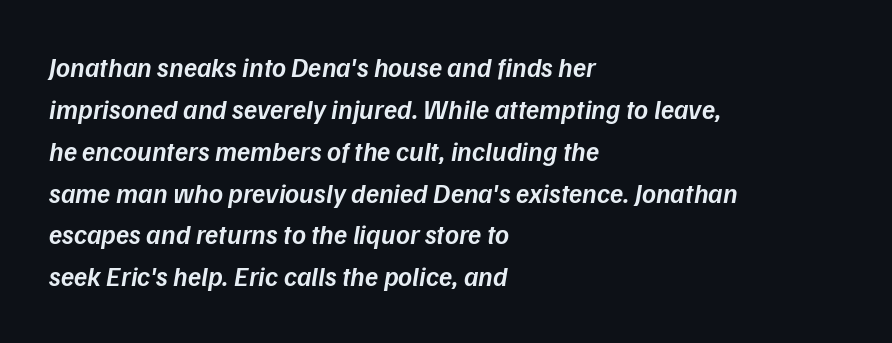
Q: Is the text bold? A: Semi-bold.
Q: Is the text italic (slanted)? A: Yes, it leans right by about 9 degrees.
Q: Is the text underlined? A: No.
Q: How is the paragraph aligned? A: Left-aligned.
Q: Is the spacing between letters normal or unusually wide? A: Normal.
Q: Is the spacing between lines tight, normal or loose? A: Normal.
